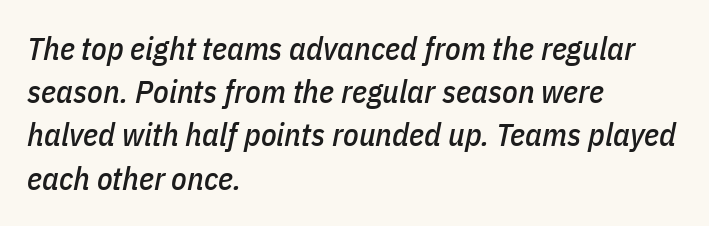
{"italic": "yes", "lean": "right", "slant_degrees": 11, "width": "condensed", "stroke_contrast": "low", "x_height": "medium", "monospaced": "no", "underline": "no", "align": "left", "line_spacing": "normal", "line_spacing_ratio": 1.35, "letter_spacing": "normal", "letter_spacing_em": 0.0, "glyph_px": 32}
